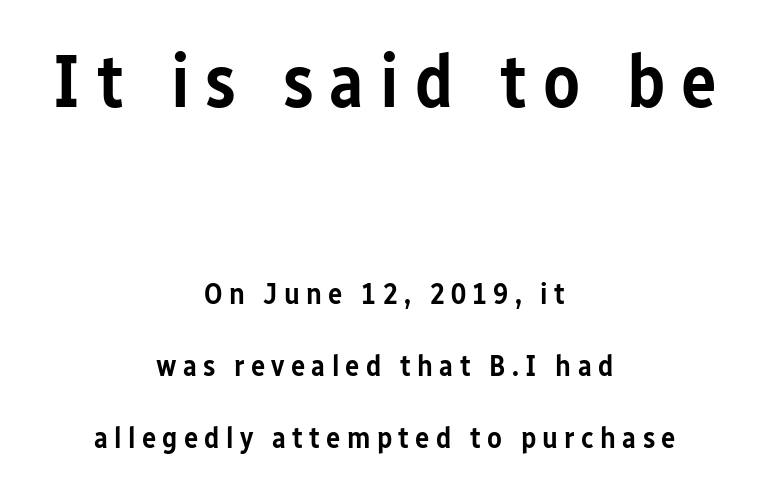
Q: Is the text bold? A: Semi-bold.
Q: Is the text italic (slanted)? A: No, it is upright.
Q: Is the typeface a serif or a sans-serif typeface? A: Sans-serif.
Q: Is the text underlined? A: No.
Q: How is the paragraph aligned? A: Centered.
Q: Is the spacing between letters normal or unusually wide? A: Unusually wide.
Q: Is the spacing between lines tight, normal or loose? A: Loose.
Q: Which block of text is set in a larger size, the first (top) or the second (bottom)? A: The first (top) one.
Q: Width (condensed, normal, or wide)? A: Condensed.
Q: Stroke contrast? A: Low.
Q: x-height? A: Medium.
Q: Monospaced? A: No.
